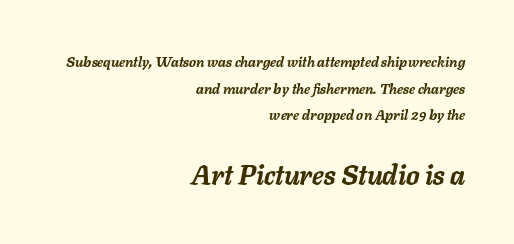
The image shows 27 px bold type, italic (leaning right); set right-aligned, loose line spacing (1.9x), normal letter spacing, not underlined; the second (bottom) block is 1.93x larger.
